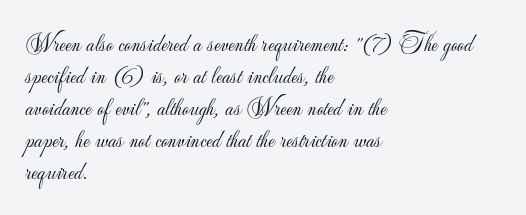
Q: Is the text bold? A: No.
Q: Is the text italic (slanted)? A: Yes.
Q: Is the text underlined? A: No.
Q: How is the paragraph aligned? A: Left-aligned.
Q: Is the spacing between letters normal or unusually wide? A: Normal.
